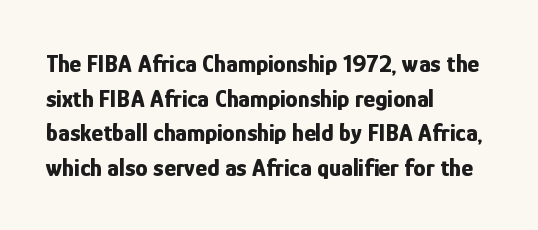
The type sits square on the baseline with zero lean. Summary of weight: heavy, a full bold. Rule under the text: the space is simply empty. Is the letter spacing exaggerated? No — it looks like the ordinary default.
